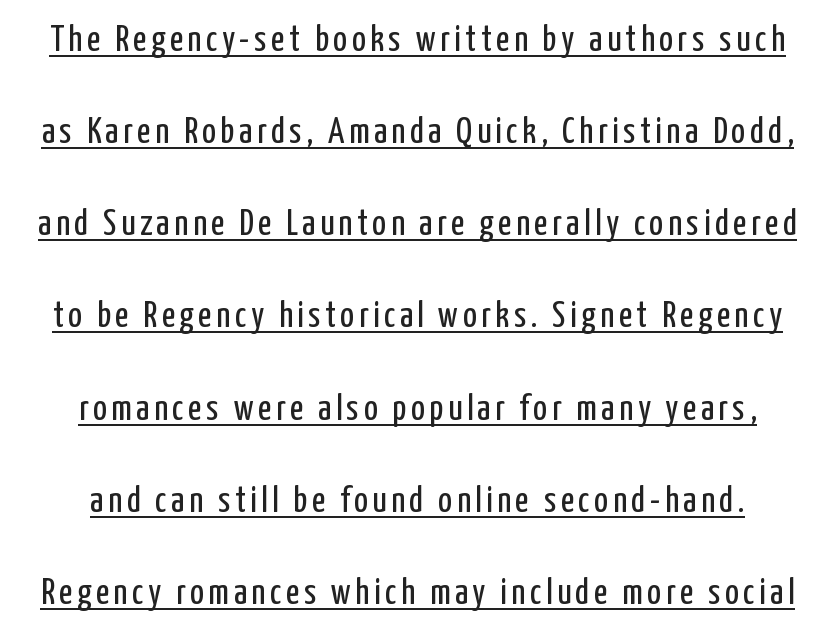
{"serif": "no", "italic": "no", "bold": "no", "weight": "regular", "width": "condensed", "stroke_contrast": "low", "x_height": "medium", "monospaced": "no", "underline": "yes", "line_spacing": "loose", "line_spacing_ratio": 2.49, "glyph_px": 37}
